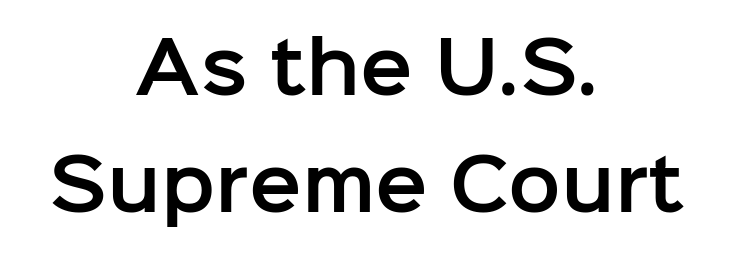
Q: Is the text italic (slanted)? A: No, it is upright.
Q: Is the typeface a serif or a sans-serif typeface? A: Sans-serif.
Q: Is the text underlined? A: No.
Q: How is the paragraph aligned? A: Centered.
Q: Is the spacing between letters normal or unusually wide? A: Normal.
Q: Is the spacing between lines tight, normal or loose? A: Normal.
Q: Width (condensed, normal, or wide)? A: Normal.
Q: Stroke contrast? A: Low.
Q: x-height? A: Medium.
Q: Monospaced? A: No.
